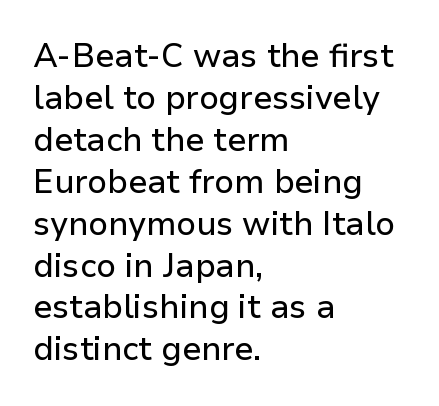
Q: Is the text italic (slanted)? A: No, it is upright.
Q: Is the typeface a serif or a sans-serif typeface? A: Sans-serif.
Q: Is the text underlined? A: No.
Q: How is the paragraph aligned? A: Left-aligned.
Q: Is the spacing between letters normal or unusually wide? A: Normal.
Q: Is the spacing between lines tight, normal or loose? A: Normal.
Q: Width (condensed, normal, or wide)? A: Normal.
Q: Stroke contrast? A: Low.
Q: x-height? A: Medium.
Q: Monospaced? A: No.
